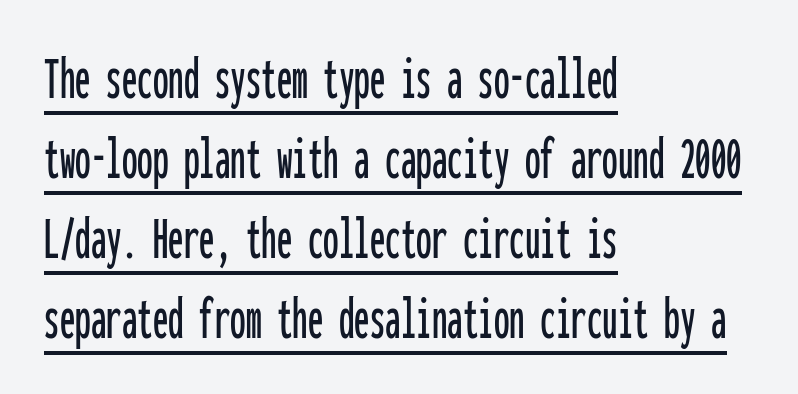
{"serif": "no", "italic": "no", "width": "condensed", "stroke_contrast": "low", "x_height": "medium", "monospaced": "yes", "underline": "yes", "align": "left", "line_spacing": "normal", "line_spacing_ratio": 1.29, "letter_spacing": "normal", "letter_spacing_em": 0.0, "glyph_px": 62}
